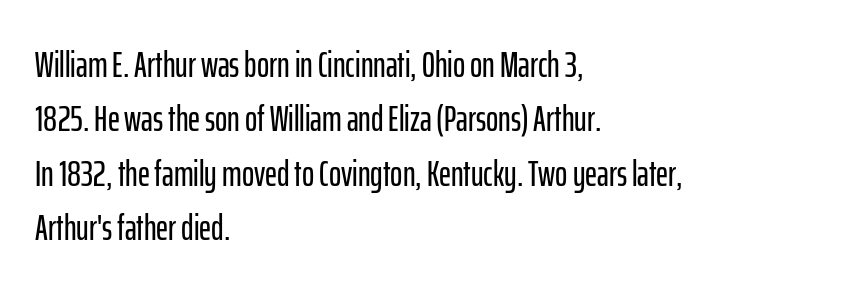
Q: Is the text italic (slanted)? A: No, it is upright.
Q: Is the typeface a serif or a sans-serif typeface? A: Sans-serif.
Q: Is the text underlined? A: No.
Q: How is the paragraph aligned? A: Left-aligned.
Q: Is the spacing between letters normal or unusually wide? A: Normal.
Q: Is the spacing between lines tight, normal or loose? A: Normal.
Q: Width (condensed, normal, or wide)? A: Condensed.
Q: Stroke contrast? A: Low.
Q: x-height? A: Medium.
Q: Monospaced? A: No.
